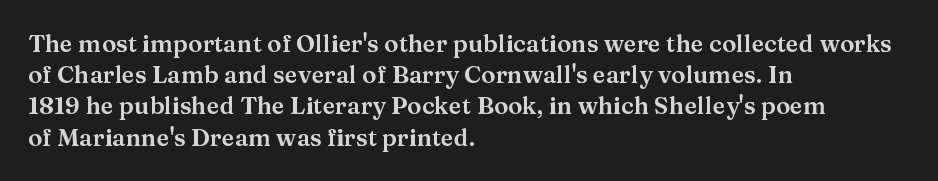
Does the copy run flush right? No — it runs flush left. The font's upright variant was chosen for this text. Descender tails drop into unmarked territory. Reading down the column, the eye jumps a familiar distance to each next line.
